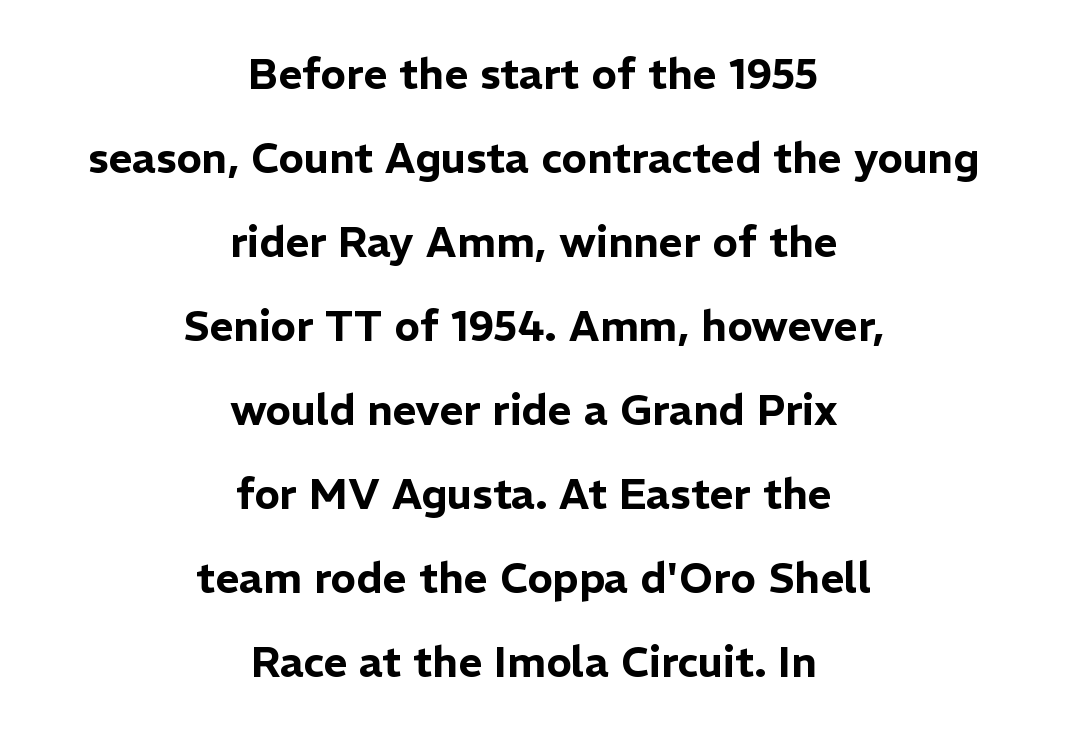
The image shows 42 px sans-serif type, upright; set centered, loose line spacing (2.0x), normal letter spacing, not underlined; low stroke contrast and a medium x-height.
